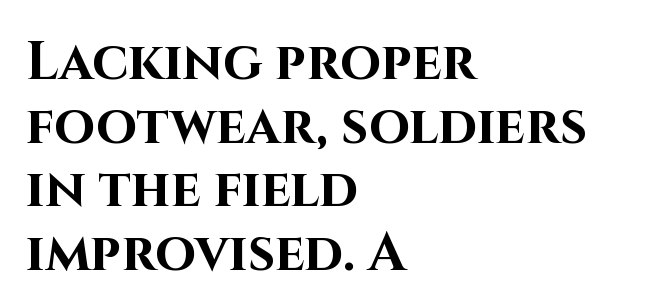
The image shows 53 px bold sans-serif type, upright; set left-aligned, line spacing 1.2x, normal letter spacing, not underlined; high stroke contrast and a large x-height.
